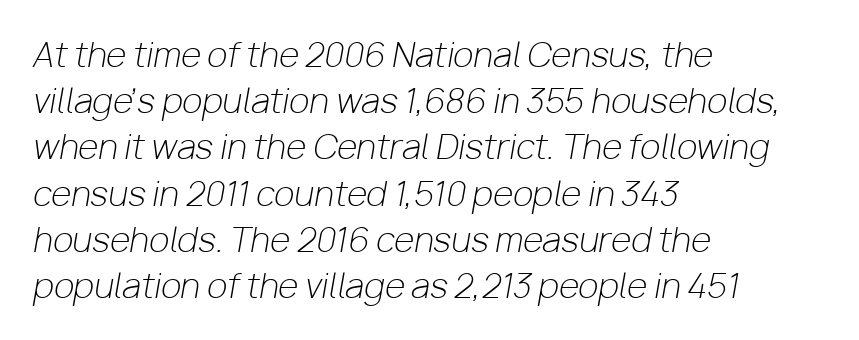
Q: Is the text bold? A: No.
Q: Is the text italic (slanted)? A: Yes, it leans right by about 10 degrees.
Q: Is the text underlined? A: No.
Q: How is the paragraph aligned? A: Left-aligned.
Q: Is the spacing between letters normal or unusually wide? A: Normal.
Q: Is the spacing between lines tight, normal or loose? A: Normal.
Q: Width (condensed, normal, or wide)? A: Normal.
Q: Stroke contrast? A: Low.
Q: x-height? A: Medium.
Q: Monospaced? A: No.
